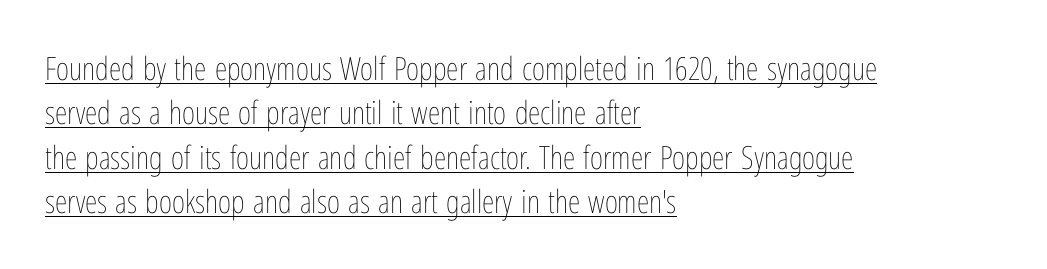
Q: Is the text bold? A: No.
Q: Is the text italic (slanted)? A: No, it is upright.
Q: Is the text underlined? A: Yes.
Q: How is the paragraph aligned? A: Left-aligned.
Q: Is the spacing between letters normal or unusually wide? A: Normal.
Q: Is the spacing between lines tight, normal or loose? A: Normal.
Q: Width (condensed, normal, or wide)? A: Condensed.
Q: Stroke contrast? A: Low.
Q: x-height? A: Medium.
Q: Monospaced? A: No.
